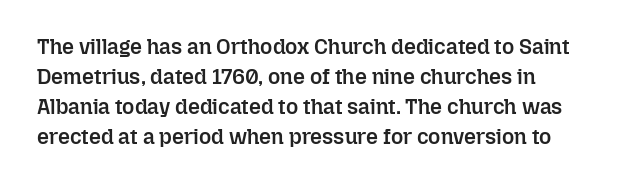
The image shows 21 px text type, upright; set normal line spacing (1.43x), normal letter spacing, not underlined.
